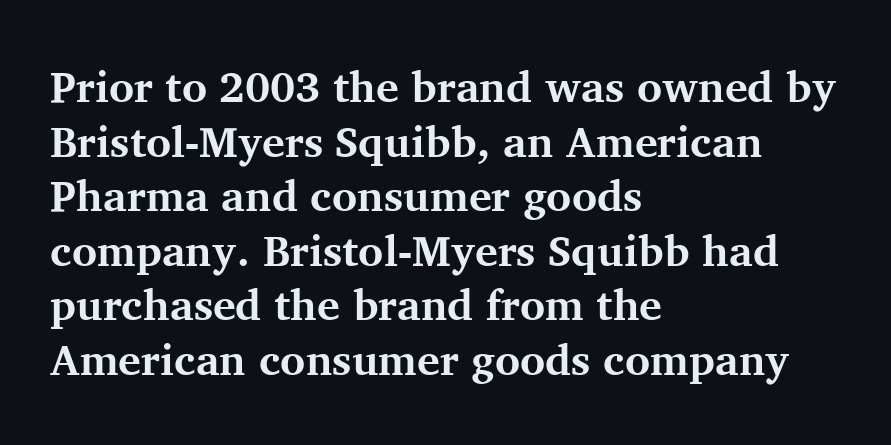
{"serif": "yes", "italic": "no", "bold": "yes", "weight": "bold", "width": "normal", "stroke_contrast": "medium", "x_height": "medium", "monospaced": "no", "underline": "no", "align": "left", "line_spacing": "normal", "line_spacing_ratio": 1.27, "letter_spacing": "normal", "letter_spacing_em": 0.0, "glyph_px": 43}
